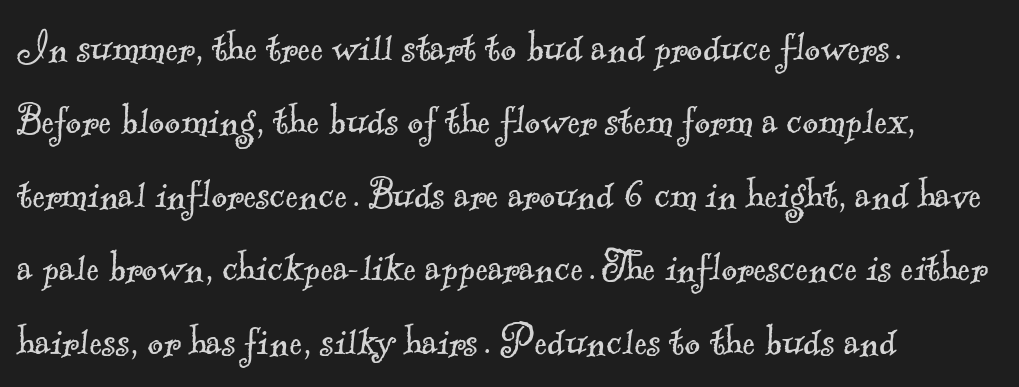
{"serif": "yes", "bold": "no", "weight": "light", "width": "normal", "x_height": "small", "monospaced": "no", "underline": "no", "align": "left", "line_spacing": "normal", "line_spacing_ratio": 1.53, "letter_spacing": "normal", "letter_spacing_em": 0.0, "glyph_px": 48}
